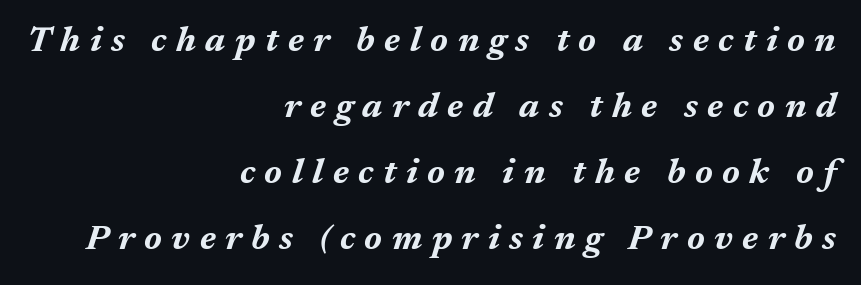
Q: Is the text bold? A: Yes.
Q: Is the text italic (slanted)? A: Yes, it leans right by about 17 degrees.
Q: Is the text underlined? A: No.
Q: How is the paragraph aligned? A: Right-aligned.
Q: Is the spacing between letters normal or unusually wide? A: Unusually wide.
Q: Width (condensed, normal, or wide)? A: Normal.
Q: Stroke contrast? A: Medium.
Q: x-height? A: Medium.
Q: Monospaced? A: No.
